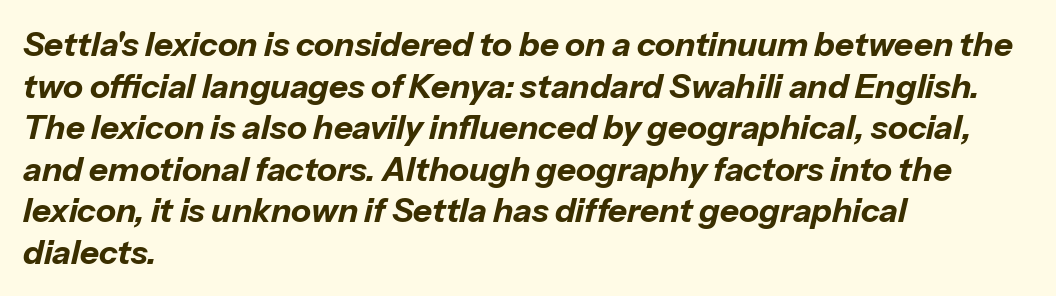
{"italic": "yes", "lean": "right", "slant_degrees": 13, "bold": "yes", "weight": "bold", "width": "normal", "stroke_contrast": "low", "x_height": "medium", "monospaced": "no", "underline": "no", "align": "left", "line_spacing": "normal", "line_spacing_ratio": 1.26, "letter_spacing": "normal", "letter_spacing_em": 0.0, "glyph_px": 33}
